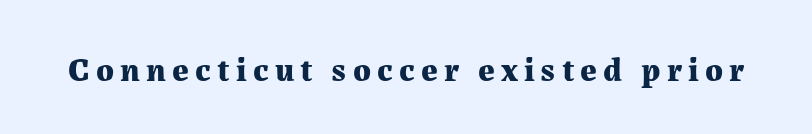
Here the designer chose a conventional face with non-uniform glyph widths. The designer went with a serif here, giving each stem small feet. Pretty heavy lettering here — definitely bold. Bare-footed words on every line. The specimen reads as upright at a glance.
